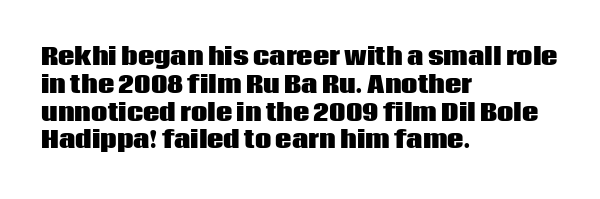
Short and long lines alike share a common starting point at left. Unlike italic type, these characters show no tilt at all. The passage shown is emphatically bold. The face used here is rendered with its standard letterfit. The space beneath each line is pristine and unruled.
